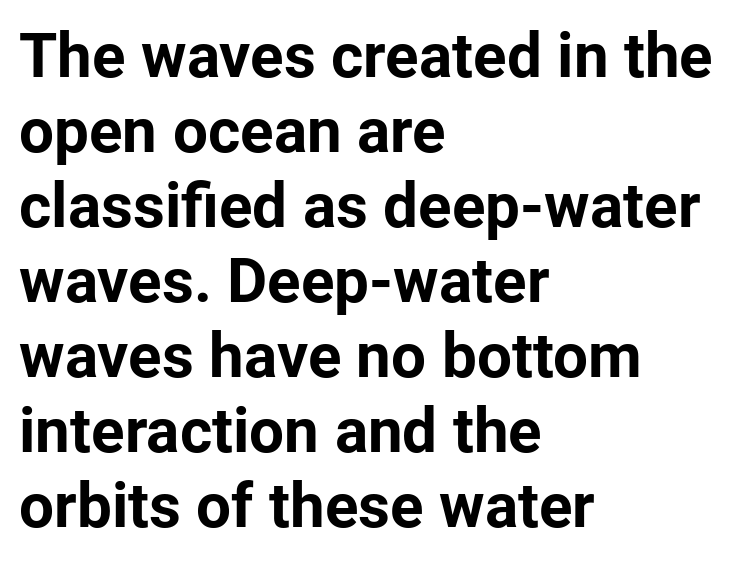
As a designer I'd log this as weight 700, bold. Underlining? Definitely not there. The type is set solid horizontally, with unmodified tracking. The typesetter chose a ragged-right arrangement here. Note the varied advance widths — an 'i' is clearly narrower than an 'm'. A typesetter would label this face a sans.
